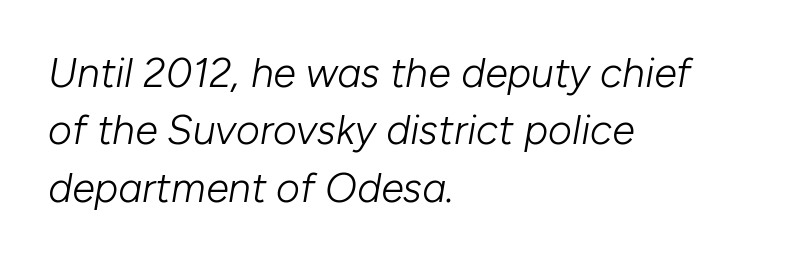
Q: Is the text bold? A: No.
Q: Is the text italic (slanted)? A: Yes, it leans right by about 10 degrees.
Q: Is the text underlined? A: No.
Q: How is the paragraph aligned? A: Left-aligned.
Q: Is the spacing between letters normal or unusually wide? A: Normal.
Q: Is the spacing between lines tight, normal or loose? A: Normal.
Q: Width (condensed, normal, or wide)? A: Normal.
Q: Stroke contrast? A: Low.
Q: x-height? A: Medium.
Q: Monospaced? A: No.
